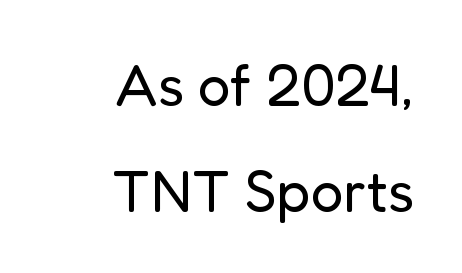
The image shows 58 px regular-weight sans-serif type, upright; set right-aligned, line spacing 1.82x, normal letter spacing, not underlined; low stroke contrast and a medium x-height.
